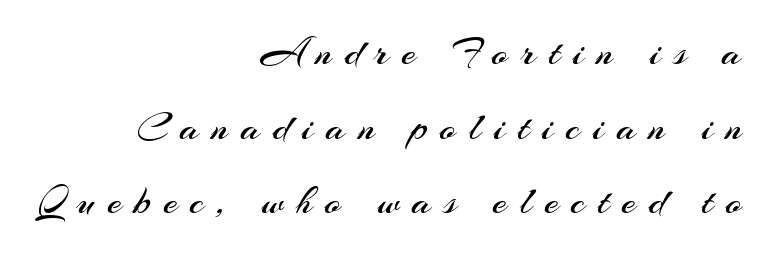
The image shows 41 px regular-weight sans-serif type; set right-aligned, line spacing 1.82x, unusually wide letter spacing (+0.31 em), not underlined; medium stroke contrast and a small x-height.
